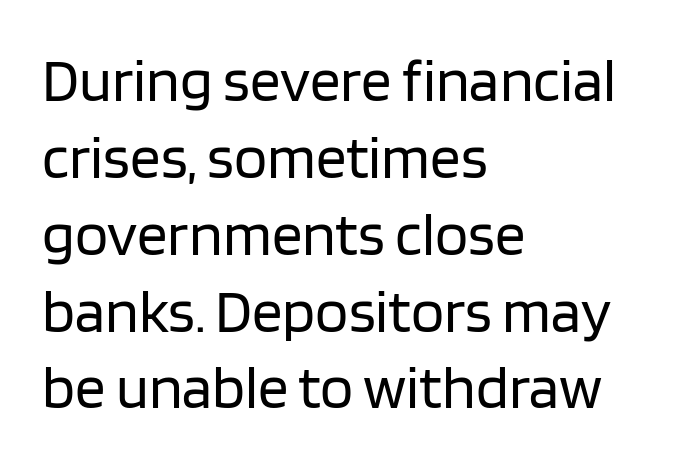
The image shows 61 px regular-weight sans-serif type, upright; set left-aligned, normal line spacing (1.26x), normal letter spacing, not underlined; low stroke contrast and a large x-height.
